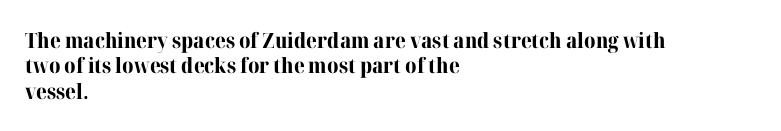
{"italic": "no", "bold": "yes", "underline": "no", "align": "left", "line_spacing_ratio": 1.21, "letter_spacing": "normal", "letter_spacing_em": 0.0, "glyph_px": 21}
